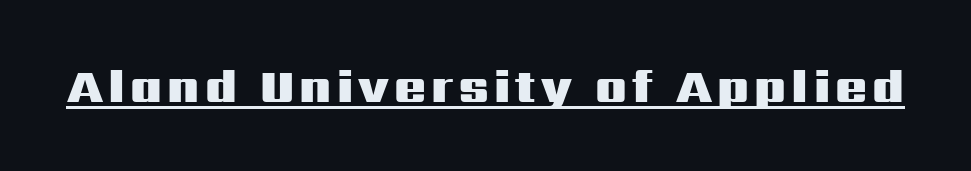
{"serif": "no", "italic": "no", "bold": "yes", "weight": "heavy", "width": "wide", "stroke_contrast": "medium", "x_height": "medium", "monospaced": "no", "underline": "yes", "glyph_px": 47}
